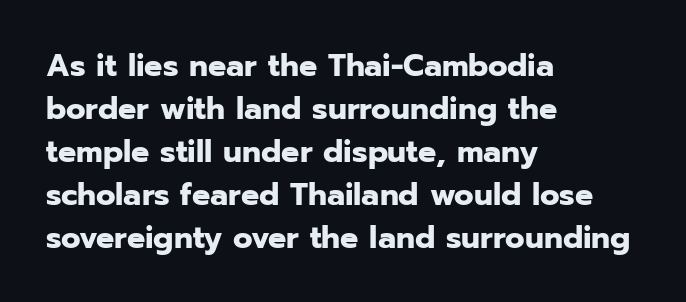
The image shows 32 px bold sans-serif type, upright; set left-aligned, normal line spacing (1.34x), normal letter spacing, not underlined; low stroke contrast and a medium x-height.
